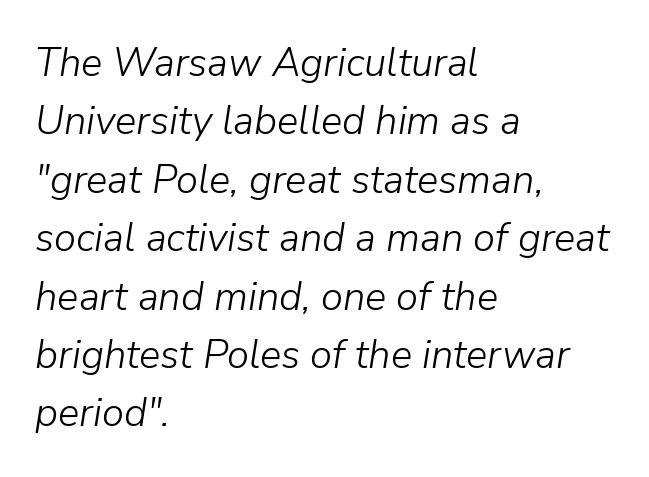
{"italic": "yes", "lean": "right", "slant_degrees": 9, "bold": "no", "weight": "light", "width": "normal", "stroke_contrast": "low", "x_height": "medium", "monospaced": "no", "underline": "no", "align": "left", "line_spacing": "normal", "line_spacing_ratio": 1.46, "letter_spacing": "normal", "letter_spacing_em": 0.0, "glyph_px": 40}
